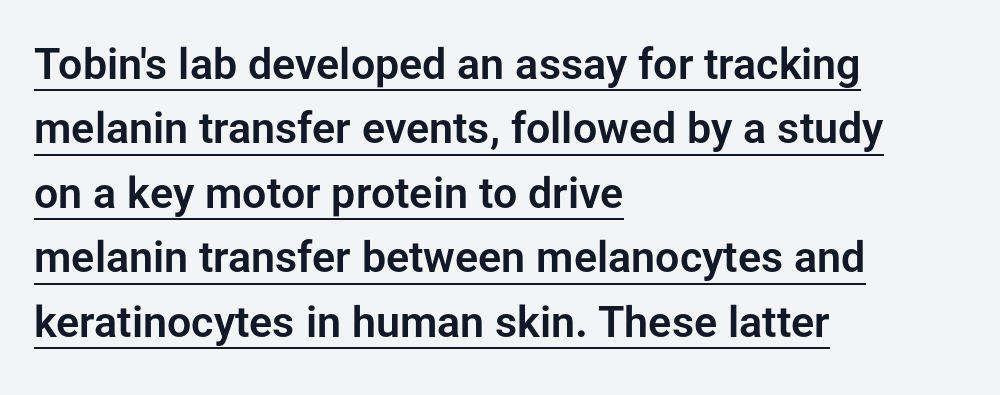
The image shows 43 px sans-serif type, upright; set left-aligned, normal line spacing (1.5x), normal letter spacing, underlined; low stroke contrast and a medium x-height.
